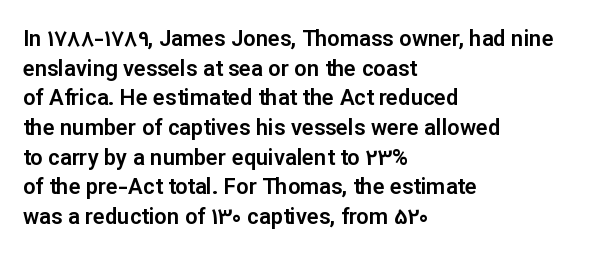
{"italic": "no", "underline": "no", "align": "left", "line_spacing": "normal", "line_spacing_ratio": 1.35, "letter_spacing": "normal", "letter_spacing_em": 0.0, "glyph_px": 22}
